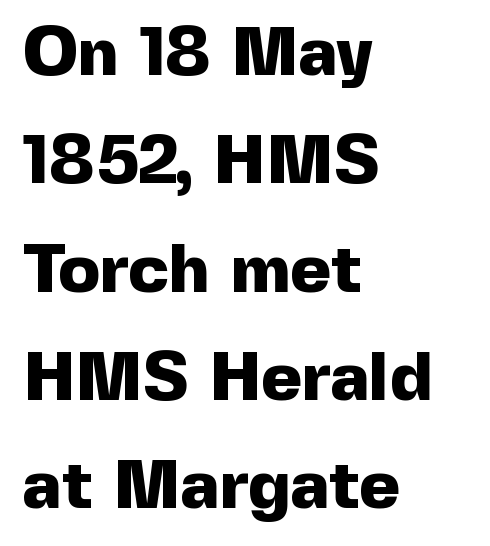
Are there feet on the stems? There aren't — it's a sans. The space beneath each line is pristine and unruled. The passage shown is typed in a proportional face where columns would drift. Left-aligned paragraph, ragged on the right. A typesetter would mark this as roman, not italic. Typographic density is high because the face is bold.
